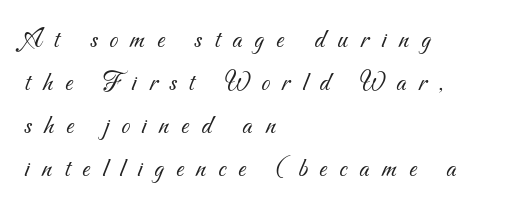
Q: Is the text bold? A: No.
Q: Is the typeface a serif or a sans-serif typeface? A: Sans-serif.
Q: Is the text underlined? A: No.
Q: How is the paragraph aligned? A: Left-aligned.
Q: Is the spacing between letters normal or unusually wide? A: Unusually wide.
Q: Is the spacing between lines tight, normal or loose? A: Normal.
Q: Width (condensed, normal, or wide)? A: Normal.
Q: Stroke contrast? A: Medium.
Q: x-height? A: Small.
Q: Monospaced? A: No.
